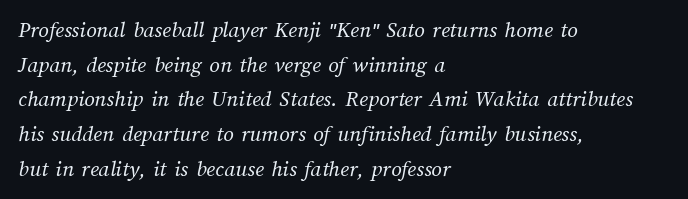
{"bold": "no", "underline": "no", "align": "left", "line_spacing": "normal", "line_spacing_ratio": 1.51, "letter_spacing": "normal", "letter_spacing_em": 0.0, "glyph_px": 23}
